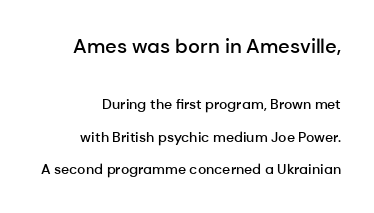
Visually, the top section dominates because its glyphs are scaled up. Short note: letters normally spaced. One-word summary of the alignment: right. These lines carry some extra weight — a demibold, not a full bold. Plain, unruled lines of type.
